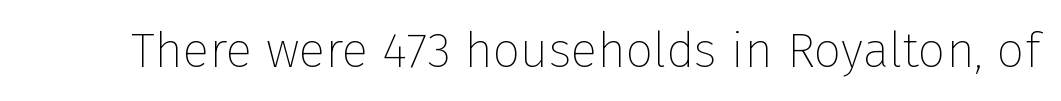
The text was rendered using a sans face with plain stroke endings. A roman cut, with each character standing at attention. Between one letter and the next there's only the usual sliver of space. These lines are rendered in a variable-pitch font. A quiet, ordinary-to-light weight characterises the typeface.
